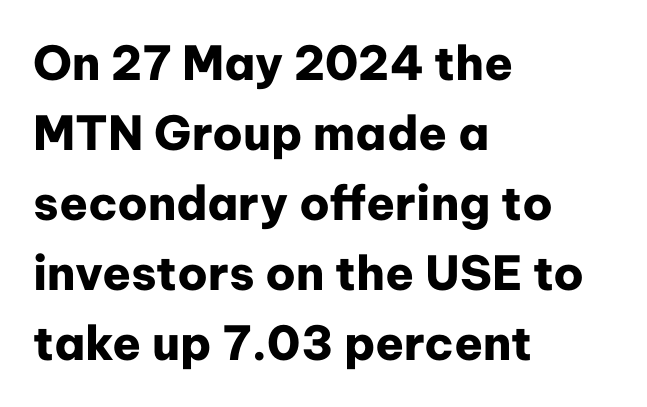
{"serif": "no", "italic": "no", "bold": "yes", "weight": "heavy", "width": "normal", "stroke_contrast": "low", "x_height": "medium", "monospaced": "no", "underline": "no", "align": "left", "line_spacing": "normal", "line_spacing_ratio": 1.49, "letter_spacing": "normal", "letter_spacing_em": 0.0, "glyph_px": 47}
